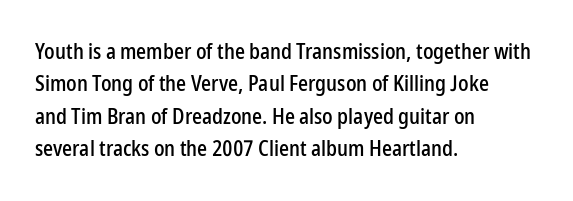
The image shows 22 px text type, upright; set left-aligned, normal line spacing (1.47x), normal letter spacing, not underlined.
